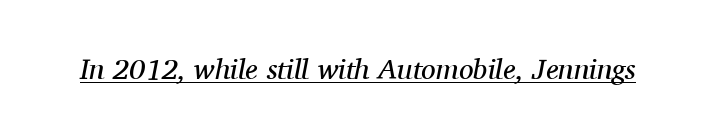
Emphasis is given by a line drawn under the lettering. The letterforms sit shoulder to shoulder at normal distance. Weight: not bold — regular or lighter. Examine the stroke ends and you'll spot serifs.
